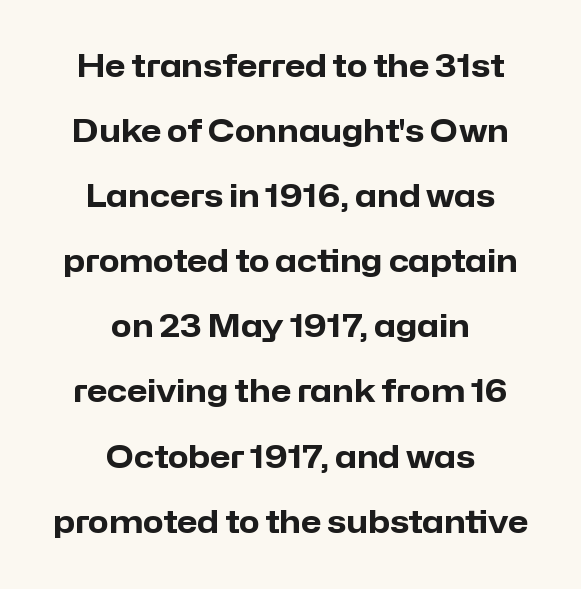
Q: Is the text bold? A: Yes.
Q: Is the text italic (slanted)? A: No, it is upright.
Q: Is the typeface a serif or a sans-serif typeface? A: Sans-serif.
Q: Is the text underlined? A: No.
Q: How is the paragraph aligned? A: Centered.
Q: Is the spacing between letters normal or unusually wide? A: Normal.
Q: Is the spacing between lines tight, normal or loose? A: Loose.
Q: Width (condensed, normal, or wide)? A: Normal.
Q: Stroke contrast? A: Low.
Q: x-height? A: Medium.
Q: Monospaced? A: No.
